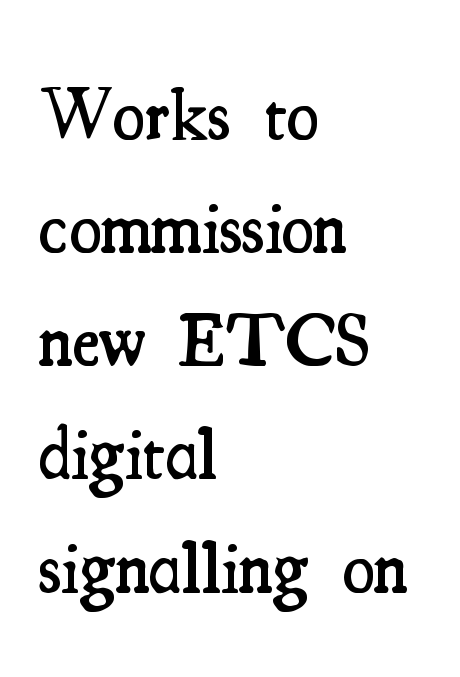
Q: Is the text bold? A: Semi-bold.
Q: Is the text italic (slanted)? A: No, it is upright.
Q: Is the typeface a serif or a sans-serif typeface? A: Serif.
Q: Is the text underlined? A: No.
Q: How is the paragraph aligned? A: Left-aligned.
Q: Is the spacing between letters normal or unusually wide? A: Normal.
Q: Is the spacing between lines tight, normal or loose? A: Normal.
Q: Width (condensed, normal, or wide)? A: Condensed.
Q: Stroke contrast? A: Medium.
Q: x-height? A: Small.
Q: Monospaced? A: No.
